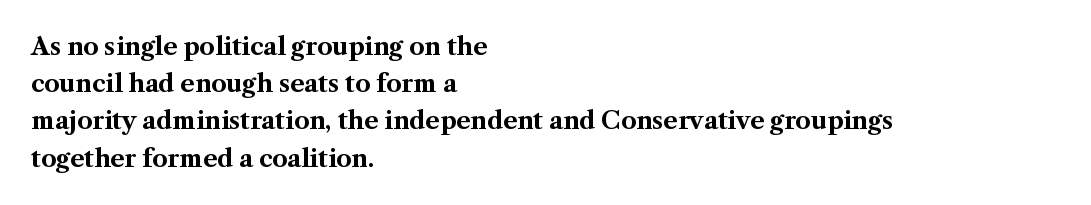
{"italic": "no", "bold": "yes", "underline": "no", "align": "left", "line_spacing": "normal", "line_spacing_ratio": 1.55, "letter_spacing": "normal", "letter_spacing_em": 0.0, "glyph_px": 24}
